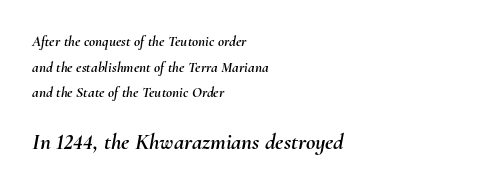
{"italic": "yes", "lean": "right", "slant_degrees": 10, "underline": "no", "align": "left", "line_spacing_ratio": 1.71, "letter_spacing": "normal", "letter_spacing_em": 0.0, "larger_block": "second", "size_ratio": 1.53, "glyph_px": 23}
